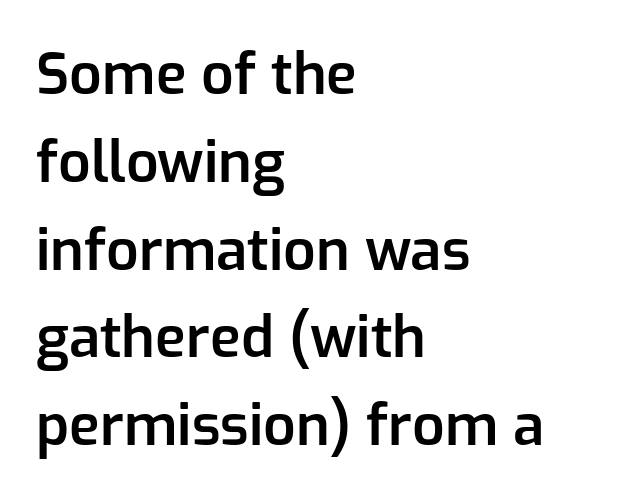
Its strokes are somewhat broadened, the hallmark of semibold type. The letterforms sit shoulder to shoulder at normal distance. Font category for this specimen: sans-serif. The passage shown is typed in a proportional face where columns would drift.
